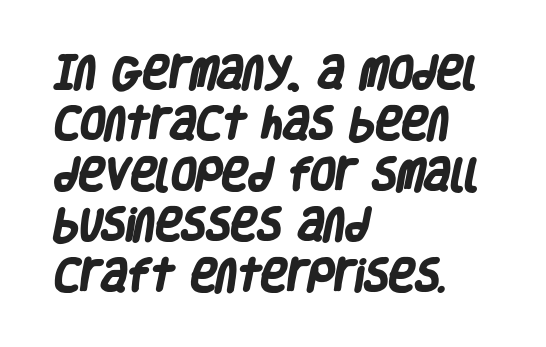
Q: Is the text bold? A: Yes.
Q: Is the typeface a serif or a sans-serif typeface? A: Sans-serif.
Q: Is the text underlined? A: No.
Q: How is the paragraph aligned? A: Left-aligned.
Q: Is the spacing between letters normal or unusually wide? A: Normal.
Q: Is the spacing between lines tight, normal or loose? A: Normal.
Q: Width (condensed, normal, or wide)? A: Condensed.
Q: Stroke contrast? A: Low.
Q: x-height? A: Large.
Q: Monospaced? A: No.
